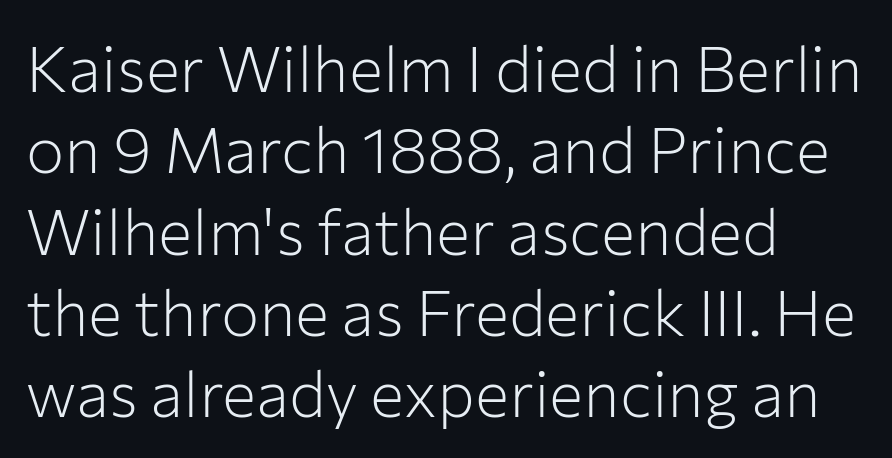
The letters stand upright; this is a roman face. The block of text has a typical density, with ordinary space between rows. Bold? No — there's no thickening of the strokes. Observe the absence of serifs on each vertical stroke in this sample. Clear beneath every line of the passage. The letterforms sit shoulder to shoulder at normal distance.
